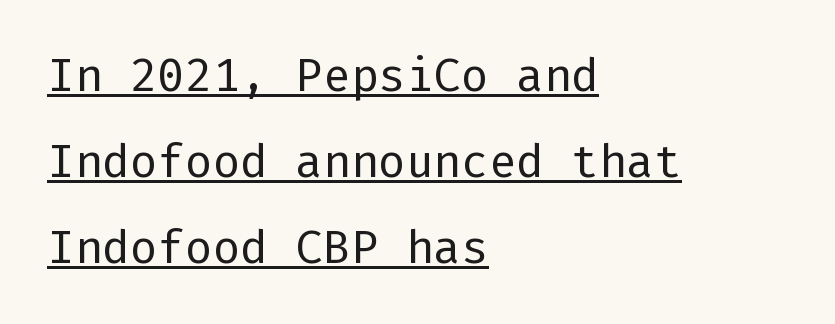
The image shows 46 px regular-weight sans-serif type, upright; set left-aligned, line spacing 1.87x, normal letter spacing, underlined; low stroke contrast and a medium x-height.
